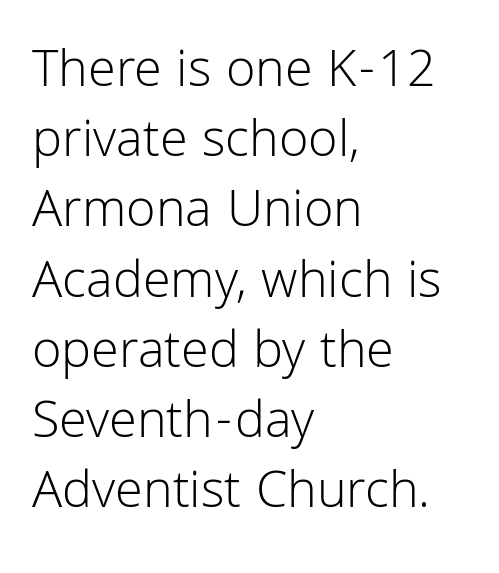
The image shows 54 px light sans-serif type, upright; set left-aligned, normal line spacing (1.3x), normal letter spacing, not underlined; low stroke contrast and a medium x-height.
